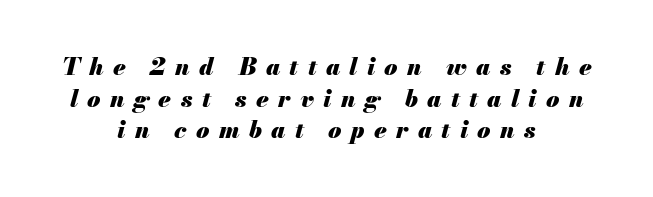
Descenders are the only things crossing below the line. Notice how thick the strokes are: this is what a full bold looks like. The paragraph shown floats in the horizontal middle. The horizontal fit of the characters is loose and conspicuously gappy. Leading: standard. Posture: slanted.
